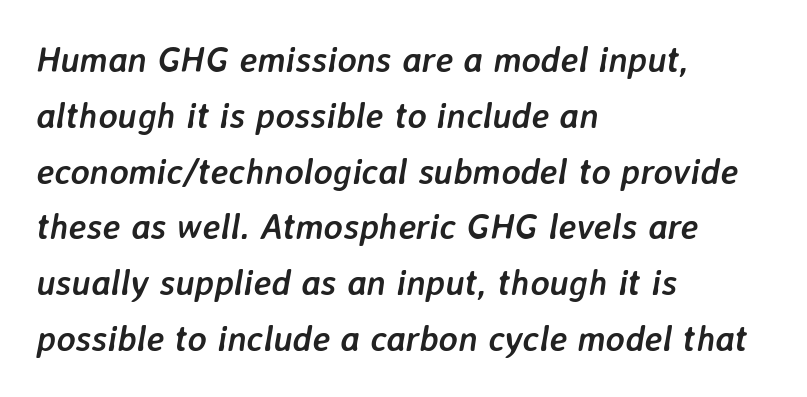
A typesetter would call this zero additional tracking. A full-strength bold gives these letters their thick strokes. Each row of text sits above clean, open space. Proportional: the letters do not fall into vertical columns.
